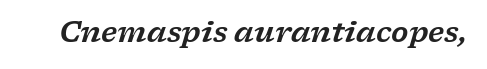
Q: Is the text italic (slanted)? A: Yes, it leans right by about 17 degrees.
Q: Is the typeface a serif or a sans-serif typeface? A: Serif.
Q: Is the text underlined? A: No.
Q: Is the spacing between letters normal or unusually wide? A: Normal.
Q: Width (condensed, normal, or wide)? A: Wide.
Q: Stroke contrast? A: Low.
Q: x-height? A: Medium.
Q: Monospaced? A: No.
